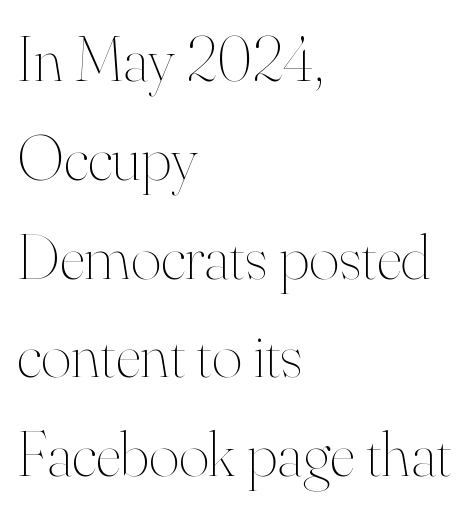
{"italic": "no", "bold": "no", "weight": "thin", "width": "normal", "stroke_contrast": "high", "x_height": "small", "monospaced": "no", "underline": "no", "align": "left", "line_spacing": "normal", "line_spacing_ratio": 1.52, "letter_spacing": "normal", "letter_spacing_em": 0.0, "glyph_px": 65}
